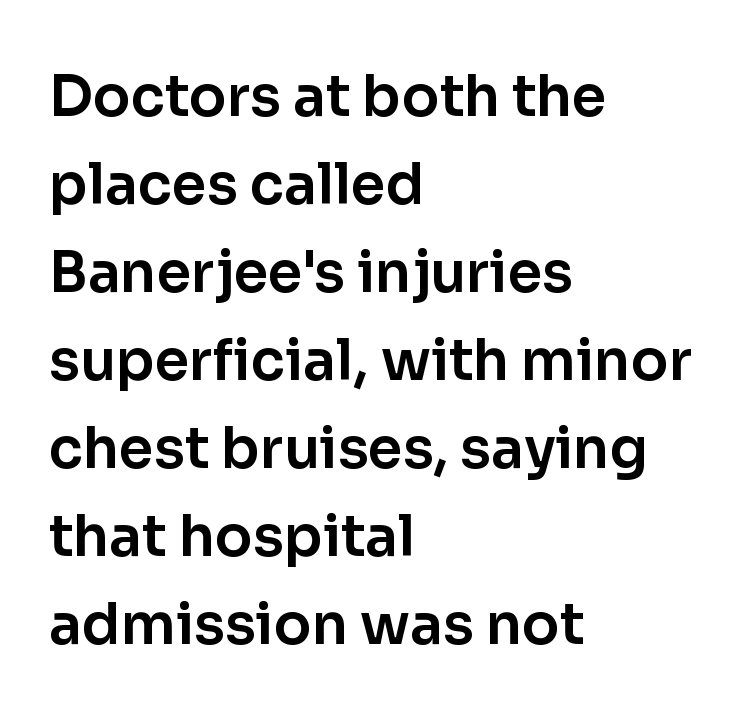
{"serif": "no", "italic": "no", "width": "normal", "stroke_contrast": "low", "x_height": "medium", "monospaced": "no", "underline": "no", "align": "left", "line_spacing": "normal", "line_spacing_ratio": 1.57, "letter_spacing": "normal", "letter_spacing_em": 0.0, "glyph_px": 56}
